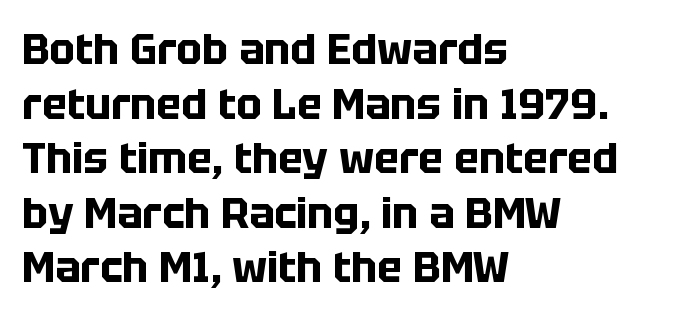
The image shows 42 px bold sans-serif type, upright; set left-aligned, normal line spacing (1.3x), normal letter spacing, not underlined; low stroke contrast and a large x-height.
